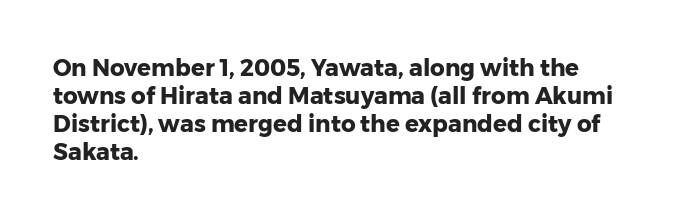
{"italic": "no", "bold": "yes", "underline": "no", "align": "left", "line_spacing_ratio": 1.22, "letter_spacing": "normal", "letter_spacing_em": 0.0, "glyph_px": 23}
